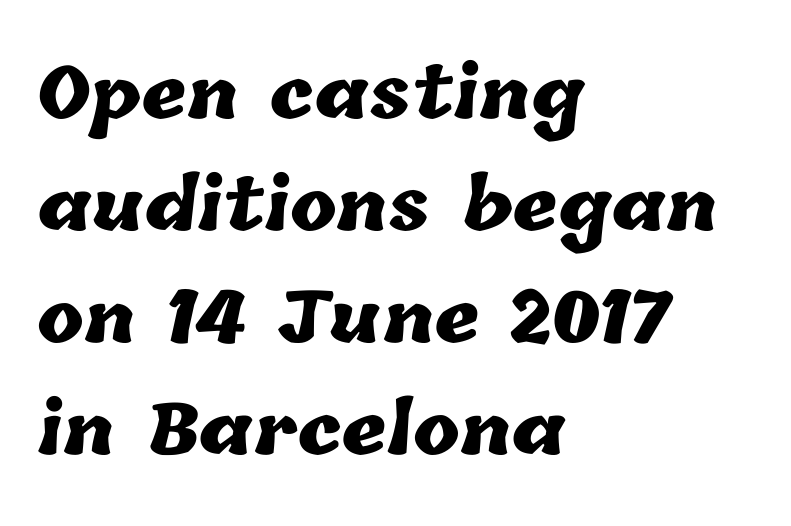
Every letter is thick-stroked: bold, no question. These lines are set flush left with a ragged right edge. The leading is moderate, giving the passage an even texture. Just letters on the line, the space beneath them empty. These lines keep a tight, regular rhythm from letter to letter. The passage shown is typed in a proportional face where columns would drift.
